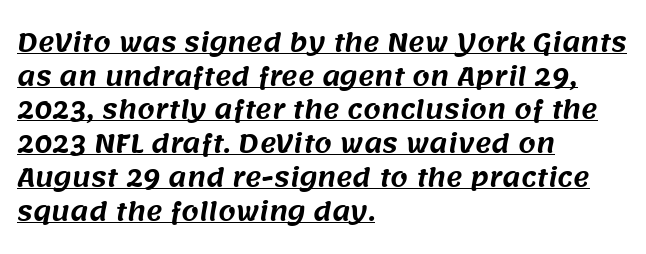
The image shows 25 px text type; set left-aligned, normal line spacing (1.35x), normal letter spacing, underlined.
